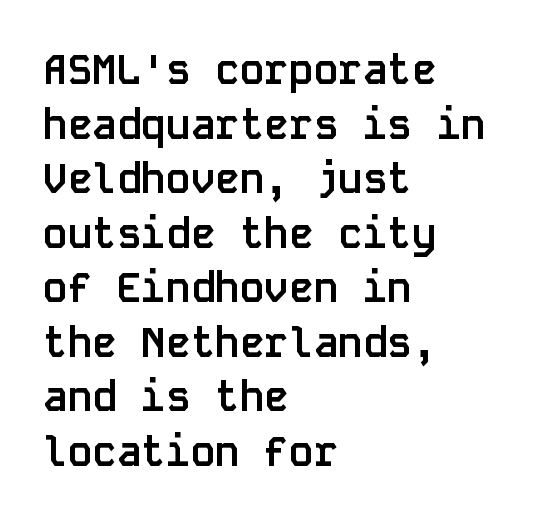
{"serif": "no", "italic": "no", "bold": "yes", "weight": "semibold", "width": "normal", "stroke_contrast": "low", "x_height": "large", "monospaced": "yes", "underline": "no", "align": "left", "line_spacing": "normal", "line_spacing_ratio": 1.33, "letter_spacing": "normal", "letter_spacing_em": 0.0, "glyph_px": 41}
